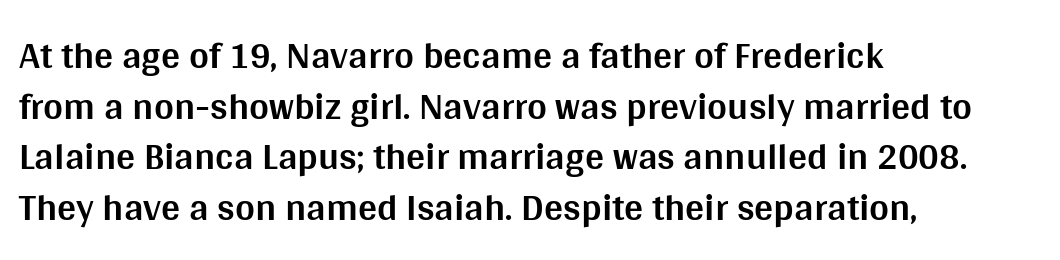
{"serif": "no", "italic": "no", "bold": "yes", "weight": "bold", "width": "normal", "stroke_contrast": "medium", "x_height": "large", "monospaced": "no", "underline": "no", "align": "left", "line_spacing": "normal", "line_spacing_ratio": 1.33, "letter_spacing": "normal", "letter_spacing_em": 0.0, "glyph_px": 38}
